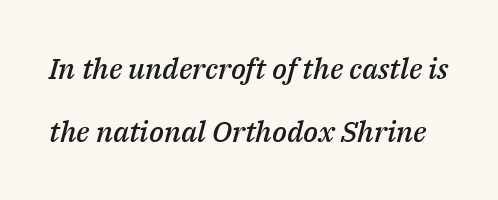
Q: Is the text bold? A: Semi-bold.
Q: Is the text italic (slanted)? A: Yes, it leans right by about 14 degrees.
Q: Is the text underlined? A: No.
Q: Is the spacing between letters normal or unusually wide? A: Normal.
Q: Is the spacing between lines tight, normal or loose? A: Loose.
Q: Width (condensed, normal, or wide)? A: Normal.
Q: Stroke contrast? A: Medium.
Q: x-height? A: Medium.
Q: Monospaced? A: No.
